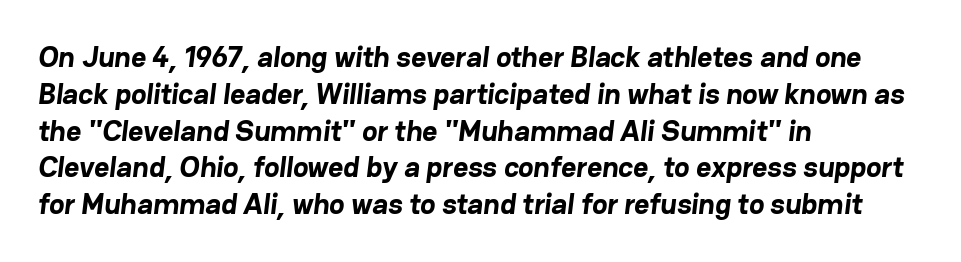
{"serif": "no", "bold": "yes", "weight": "bold", "width": "normal", "stroke_contrast": "low", "x_height": "medium", "monospaced": "no", "underline": "no", "align": "left", "line_spacing": "normal", "line_spacing_ratio": 1.27, "letter_spacing": "normal", "letter_spacing_em": 0.0, "glyph_px": 29}
